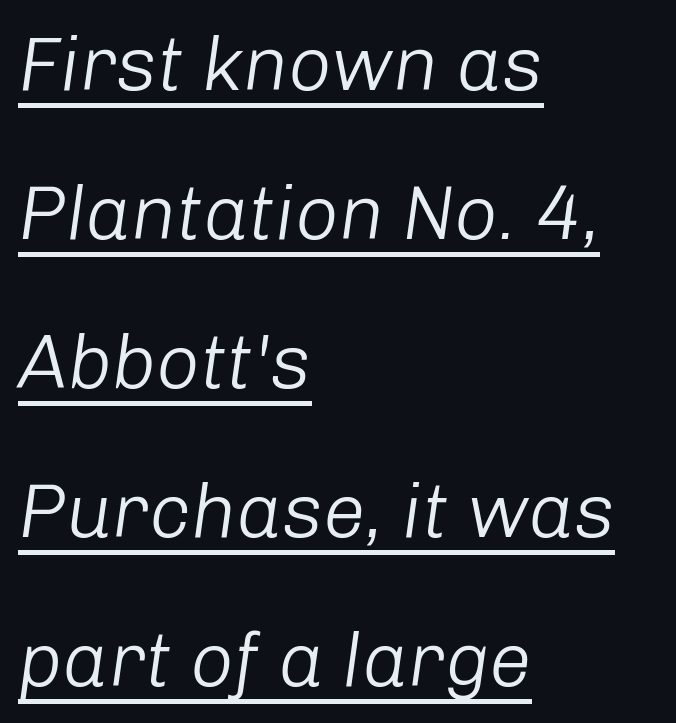
The image shows 76 px light type, italic (leaning right); set left-aligned, loose line spacing (1.96x), normal letter spacing, underlined; low stroke contrast and a medium x-height.
